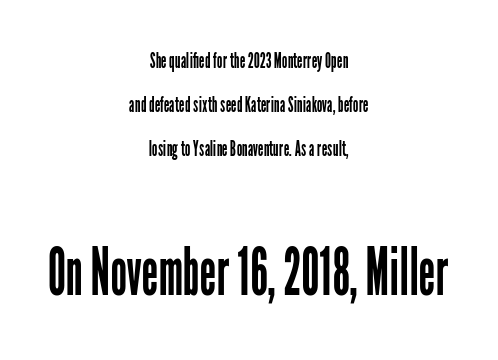
{"serif": "no", "italic": "no", "bold": "no", "weight": "regular", "width": "condensed", "stroke_contrast": "low", "x_height": "medium", "monospaced": "no", "underline": "no", "align": "center", "line_spacing": "loose", "line_spacing_ratio": 2.0, "letter_spacing": "normal", "letter_spacing_em": 0.0, "larger_block": "second", "size_ratio": 3.0, "glyph_px": 66}
